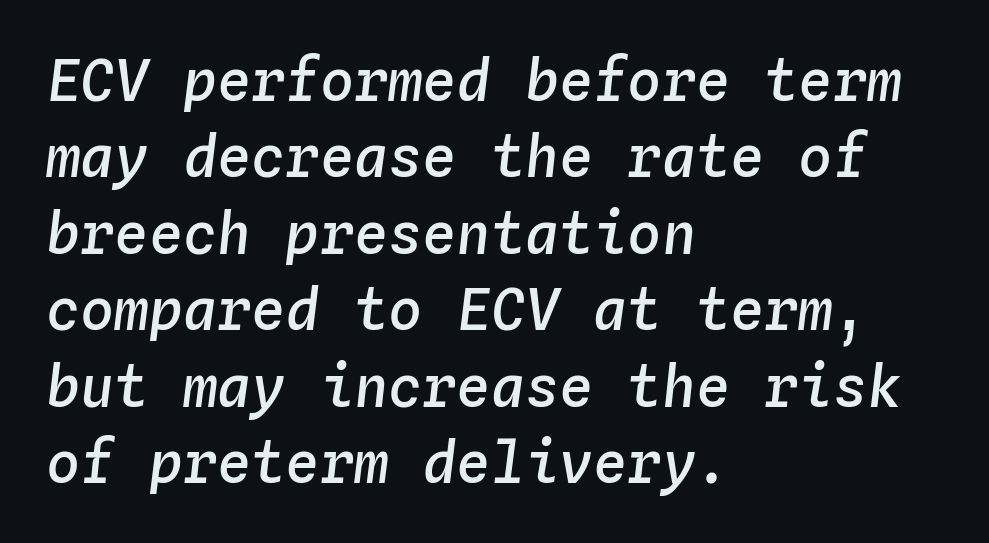
{"italic": "yes", "lean": "right", "slant_degrees": 4, "bold": "semi", "weight": "semibold", "width": "normal", "stroke_contrast": "low", "x_height": "medium", "monospaced": "yes", "underline": "no", "align": "left", "line_spacing": "normal", "line_spacing_ratio": 1.34, "letter_spacing": "normal", "letter_spacing_em": 0.0, "glyph_px": 57}
